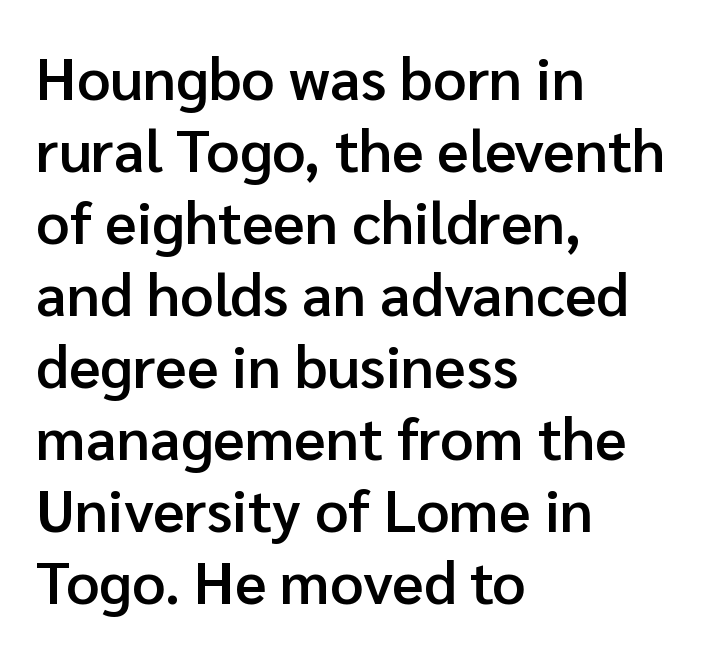
Q: Is the text bold? A: Semi-bold.
Q: Is the text italic (slanted)? A: No, it is upright.
Q: Is the typeface a serif or a sans-serif typeface? A: Sans-serif.
Q: Is the text underlined? A: No.
Q: How is the paragraph aligned? A: Left-aligned.
Q: Is the spacing between letters normal or unusually wide? A: Normal.
Q: Width (condensed, normal, or wide)? A: Normal.
Q: Stroke contrast? A: Low.
Q: x-height? A: Medium.
Q: Monospaced? A: No.
